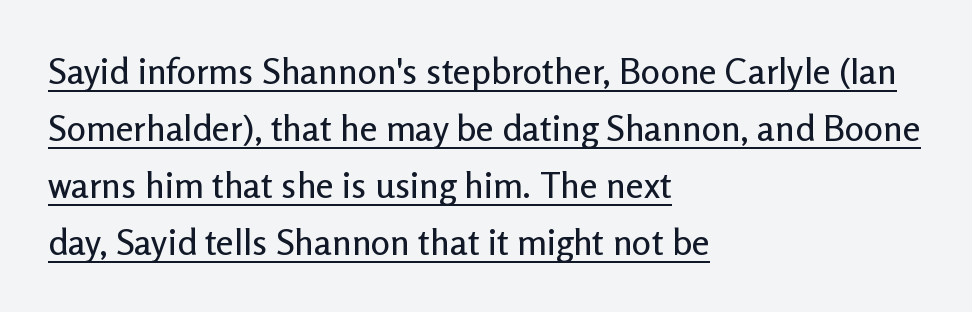
The image shows 36 px sans-serif type, upright; set left-aligned, normal line spacing (1.58x), normal letter spacing, underlined; low stroke contrast and a medium x-height.
